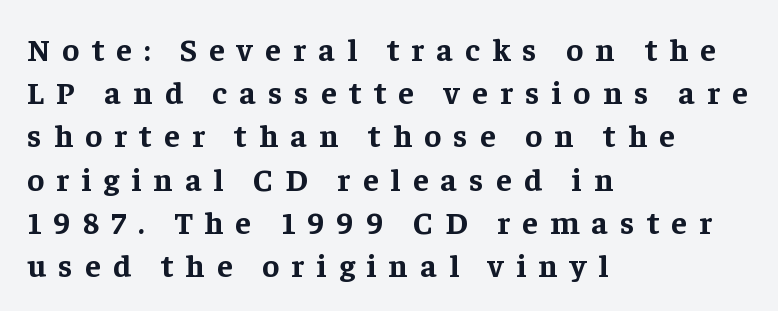
Q: Is the text bold? A: Yes.
Q: Is the text italic (slanted)? A: No, it is upright.
Q: Is the typeface a serif or a sans-serif typeface? A: Serif.
Q: Is the text underlined? A: No.
Q: How is the paragraph aligned? A: Left-aligned.
Q: Is the spacing between letters normal or unusually wide? A: Unusually wide.
Q: Is the spacing between lines tight, normal or loose? A: Normal.
Q: Width (condensed, normal, or wide)? A: Normal.
Q: Stroke contrast? A: Low.
Q: x-height? A: Medium.
Q: Monospaced? A: No.
